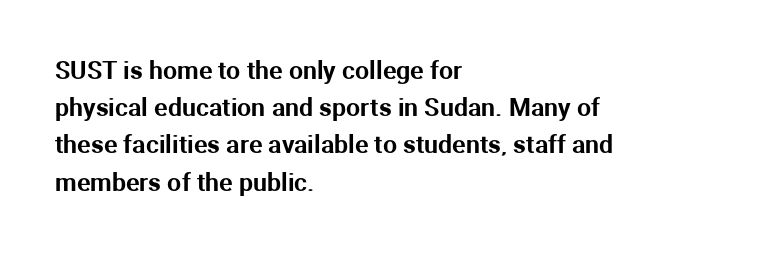
{"italic": "no", "underline": "no", "align": "left", "line_spacing": "normal", "line_spacing_ratio": 1.49, "letter_spacing": "normal", "letter_spacing_em": 0.0, "glyph_px": 25}
